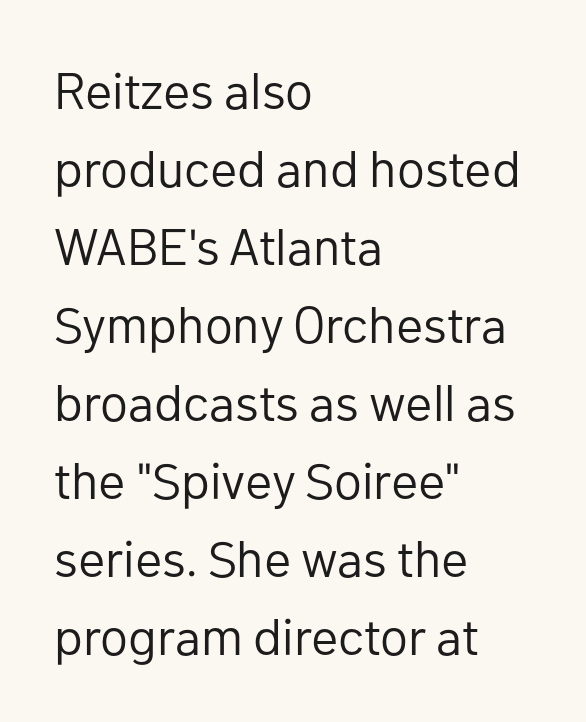
Stems and bowls with no extra thickness — not bold. Underline: absent. Where is the straight margin? On the left. The text was rendered using a sans face with plain stroke endings. Upright lettering throughout.
